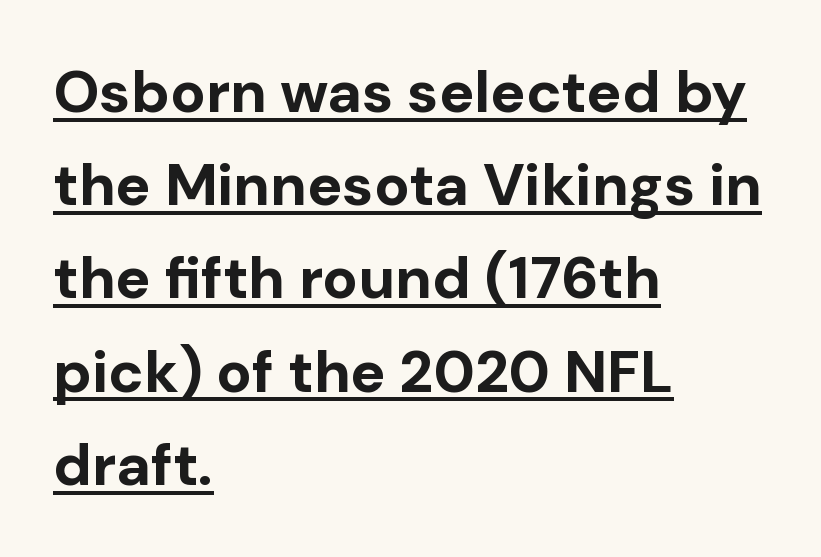
{"serif": "no", "italic": "no", "bold": "yes", "weight": "bold", "width": "normal", "stroke_contrast": "low", "x_height": "medium", "monospaced": "no", "underline": "yes", "align": "left", "line_spacing": "normal", "line_spacing_ratio": 1.58, "letter_spacing": "normal", "letter_spacing_em": 0.0, "glyph_px": 59}
